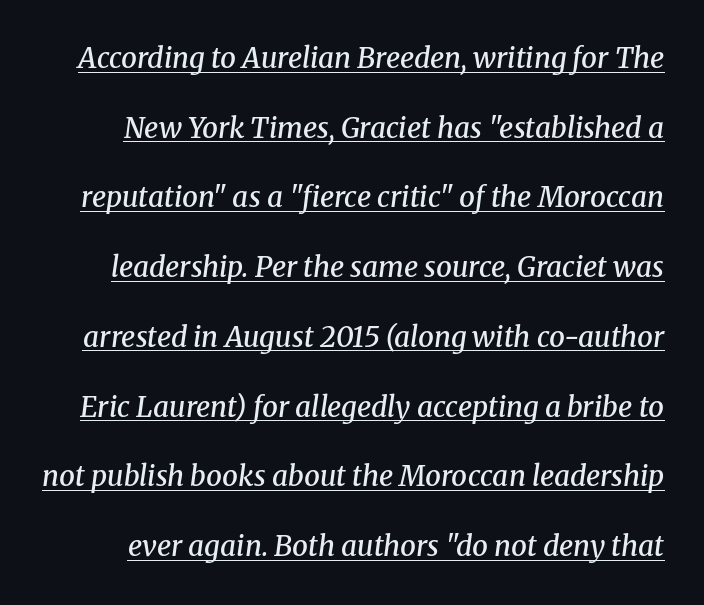
Yep, that's italic — everything's leaning. The rendering uses natural spacing where letterforms have individual widths. Weight: semibold (demi). Short note: letters normally spaced.
